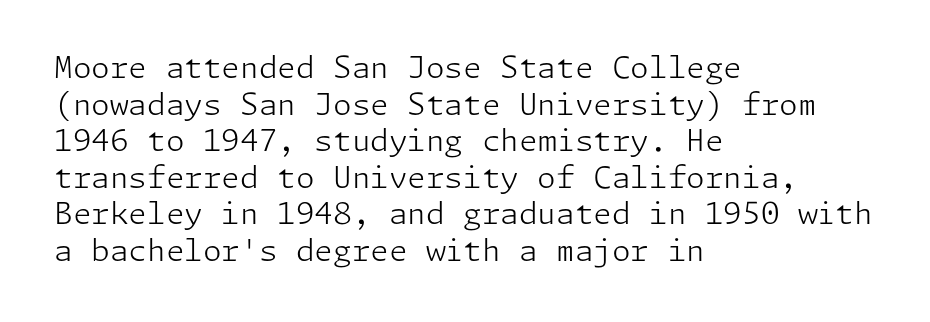
Q: Is the text bold? A: No.
Q: Is the text italic (slanted)? A: No, it is upright.
Q: Is the typeface a serif or a sans-serif typeface? A: Sans-serif.
Q: Is the text underlined? A: No.
Q: How is the paragraph aligned? A: Left-aligned.
Q: Is the spacing between letters normal or unusually wide? A: Normal.
Q: Width (condensed, normal, or wide)? A: Normal.
Q: Stroke contrast? A: Low.
Q: x-height? A: Medium.
